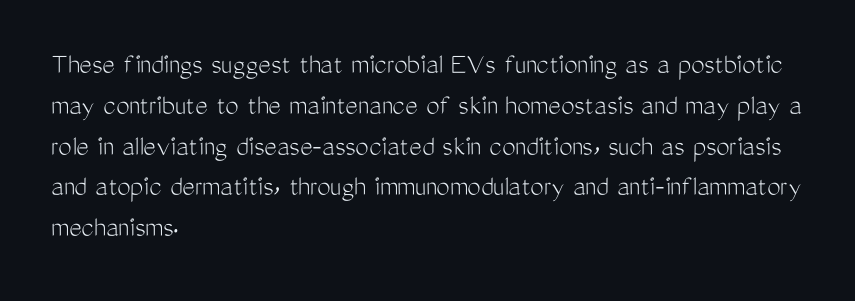
{"serif": "no", "italic": "no", "bold": "no", "weight": "light", "width": "condensed", "stroke_contrast": "medium", "x_height": "medium", "monospaced": "no", "underline": "no", "align": "left", "line_spacing": "normal", "line_spacing_ratio": 1.36, "letter_spacing": "normal", "letter_spacing_em": 0.0, "glyph_px": 30}
